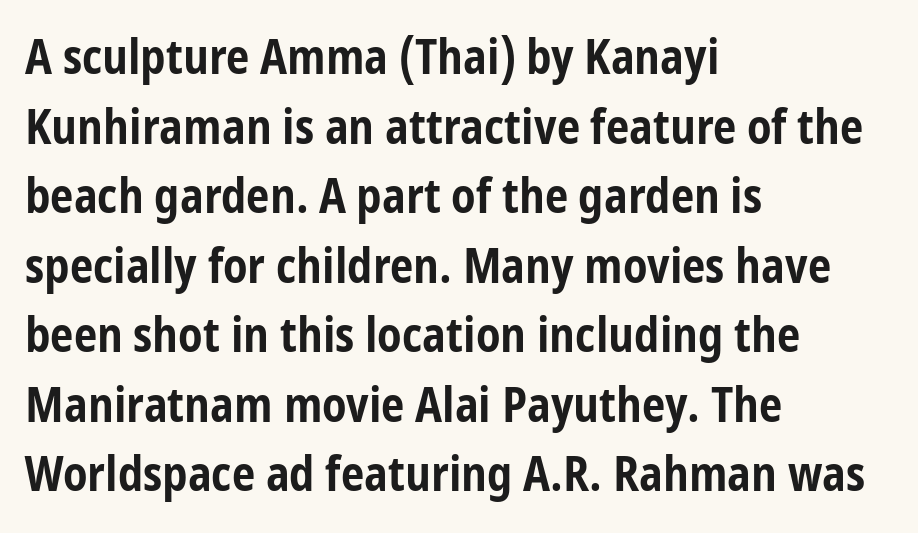
The image shows 47 px bold, condensed sans-serif type, upright; set left-aligned, normal line spacing (1.48x), normal letter spacing, not underlined; low stroke contrast and a medium x-height.
